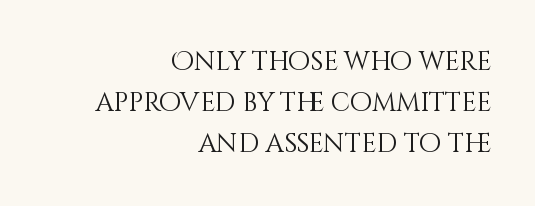
Q: Is the text bold? A: No.
Q: Is the text italic (slanted)? A: No, it is upright.
Q: Is the text underlined? A: No.
Q: How is the paragraph aligned? A: Right-aligned.
Q: Is the spacing between letters normal or unusually wide? A: Normal.
Q: Is the spacing between lines tight, normal or loose? A: Normal.
